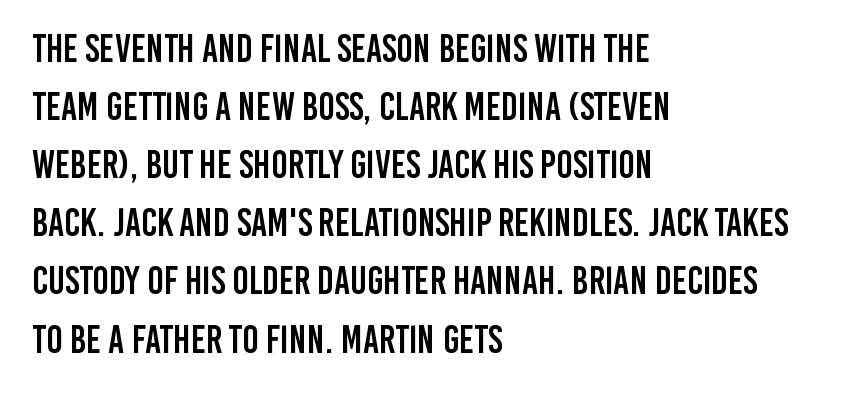
The strip under each line holds only bare page. Notice how the stems are strictly vertical — no italics here. This block has exactly the height ordinary leading produces. Compared with a centered layout, this one pins lines to the left instead.
